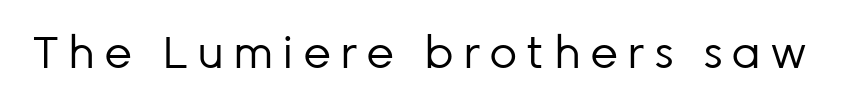
The image shows 44 px regular-weight sans-serif type, upright; set unusually wide letter spacing (+0.2 em), not underlined; low stroke contrast and a medium x-height.
